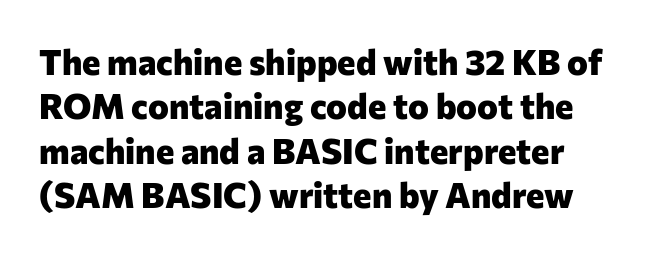
The image shows 35 px heavy sans-serif type, upright; set normal line spacing (1.27x), normal letter spacing, not underlined; low stroke contrast and a medium x-height.
